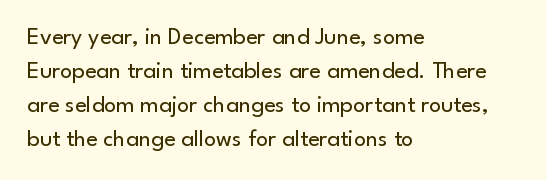
Just letters on the line, the space beneath them empty. The lines sit at an ordinary, default distance from one another. Reading down the block, your eye returns to a fixed left position each line. Think standard paragraph weight, or any step lighter than that.
